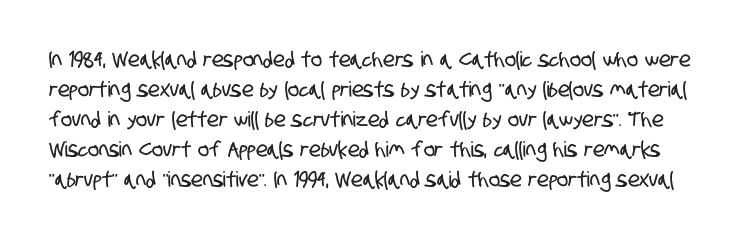
{"underline": "no", "line_spacing": "normal", "line_spacing_ratio": 1.43, "letter_spacing": "normal", "letter_spacing_em": 0.0, "glyph_px": 21}
